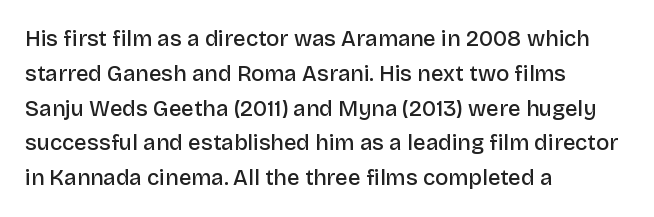
Q: Is the text bold? A: Semi-bold.
Q: Is the text italic (slanted)? A: No, it is upright.
Q: Is the text underlined? A: No.
Q: How is the paragraph aligned? A: Left-aligned.
Q: Is the spacing between letters normal or unusually wide? A: Normal.
Q: Is the spacing between lines tight, normal or loose? A: Normal.
